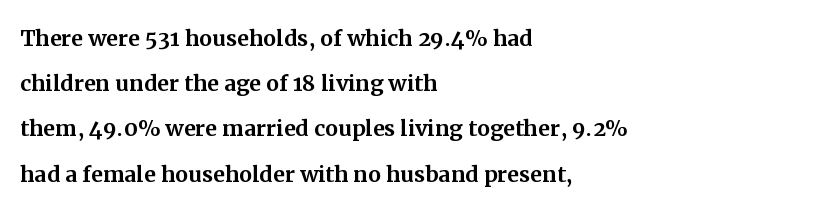
In terms of leading, this rendering sits right in the middle. Compared with typical body copy, the letter spacing here is the same. Ascenders rise straight up at ninety degrees. A bare baseline throughout the passage.
